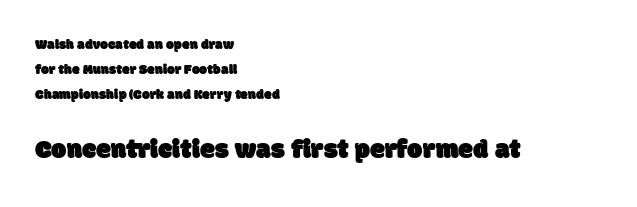
The image shows 27 px text type; set left-aligned, line spacing 1.77x, normal letter spacing, not underlined; the second (bottom) block is 1.93x larger.
